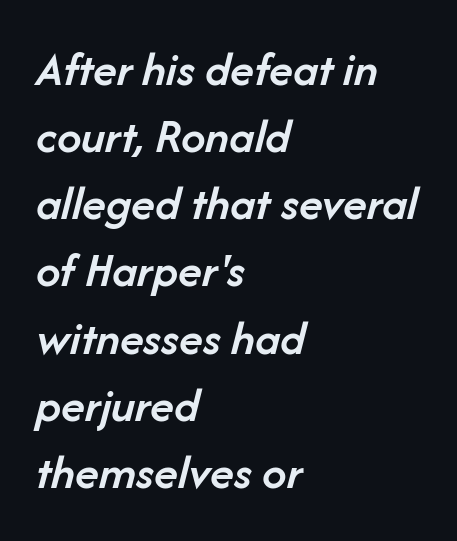
{"italic": "yes", "lean": "right", "slant_degrees": 14, "bold": "semi", "weight": "semibold", "width": "normal", "stroke_contrast": "low", "x_height": "medium", "monospaced": "no", "underline": "no", "align": "left", "line_spacing": "normal", "line_spacing_ratio": 1.37, "letter_spacing": "normal", "letter_spacing_em": 0.0, "glyph_px": 49}
